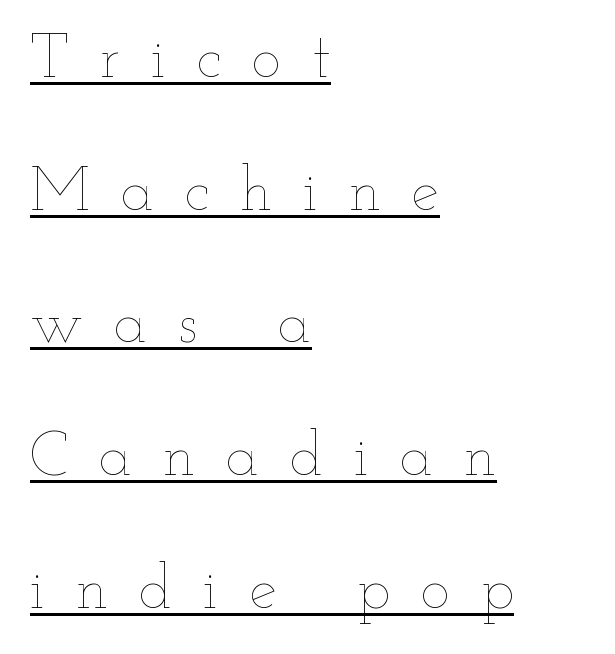
The image shows 62 px thin, wide type, upright; set left-aligned, loose line spacing (2.14x), unusually wide letter spacing (+0.5 em), underlined; low stroke contrast and a small x-height.
